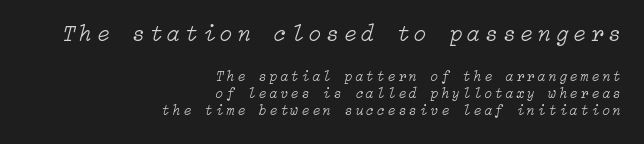
{"italic": "yes", "lean": "right", "slant_degrees": 15, "bold": "no", "underline": "no", "align": "right", "line_spacing_ratio": 1.21, "letter_spacing": "wide", "letter_spacing_em": 0.22, "larger_block": "first", "size_ratio": 1.64, "glyph_px": 23}
